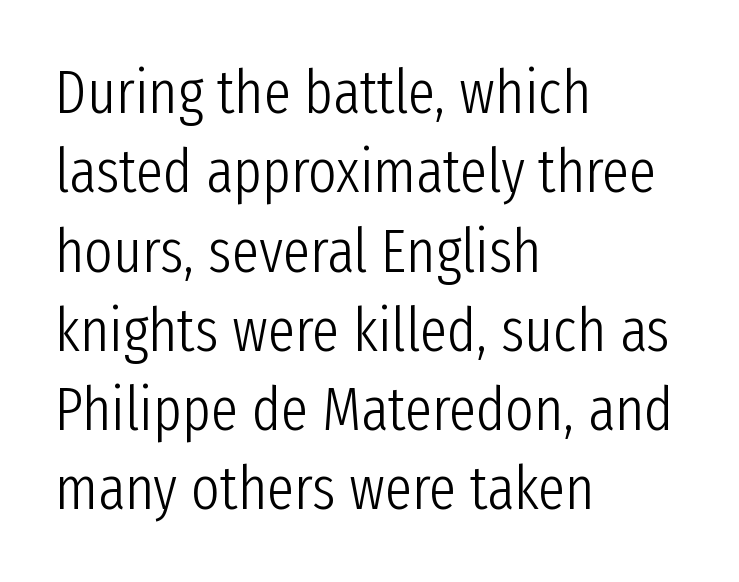
{"serif": "no", "italic": "no", "bold": "no", "weight": "light", "width": "condensed", "stroke_contrast": "low", "x_height": "medium", "monospaced": "no", "underline": "no", "align": "left", "line_spacing": "normal", "line_spacing_ratio": 1.3, "letter_spacing": "normal", "letter_spacing_em": 0.0, "glyph_px": 61}
